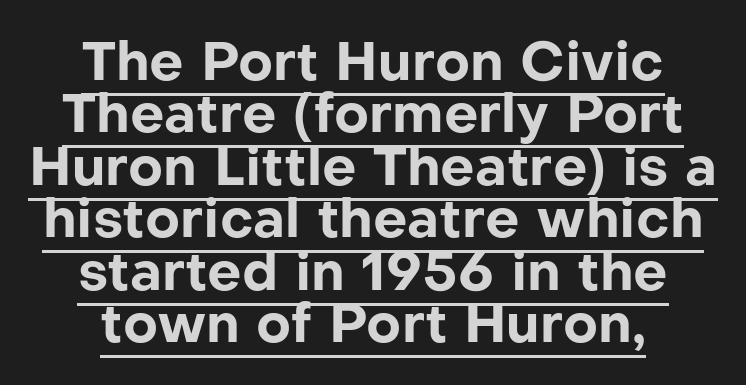
The image shows 54 px bold sans-serif type, upright; set centered, tight line spacing (0.97x), normal letter spacing, underlined; low stroke contrast and a medium x-height.
